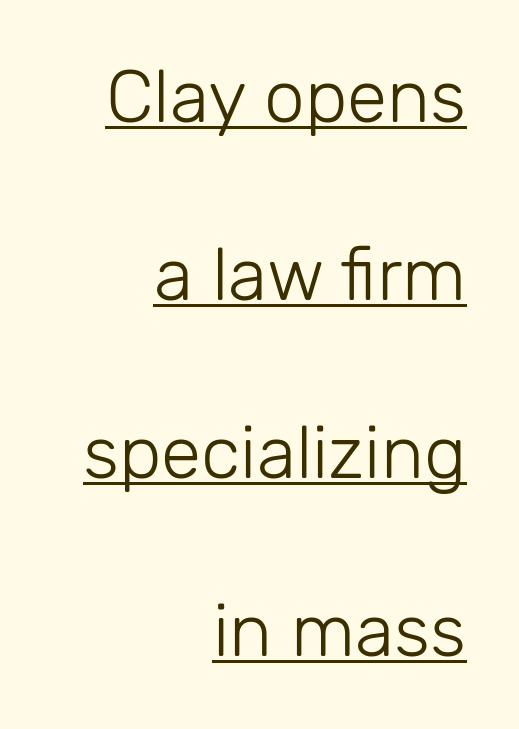
{"serif": "no", "italic": "no", "bold": "no", "weight": "light", "width": "normal", "stroke_contrast": "low", "x_height": "medium", "monospaced": "no", "underline": "yes", "align": "right", "line_spacing": "loose", "line_spacing_ratio": 2.44, "letter_spacing": "normal", "letter_spacing_em": 0.0, "glyph_px": 73}
